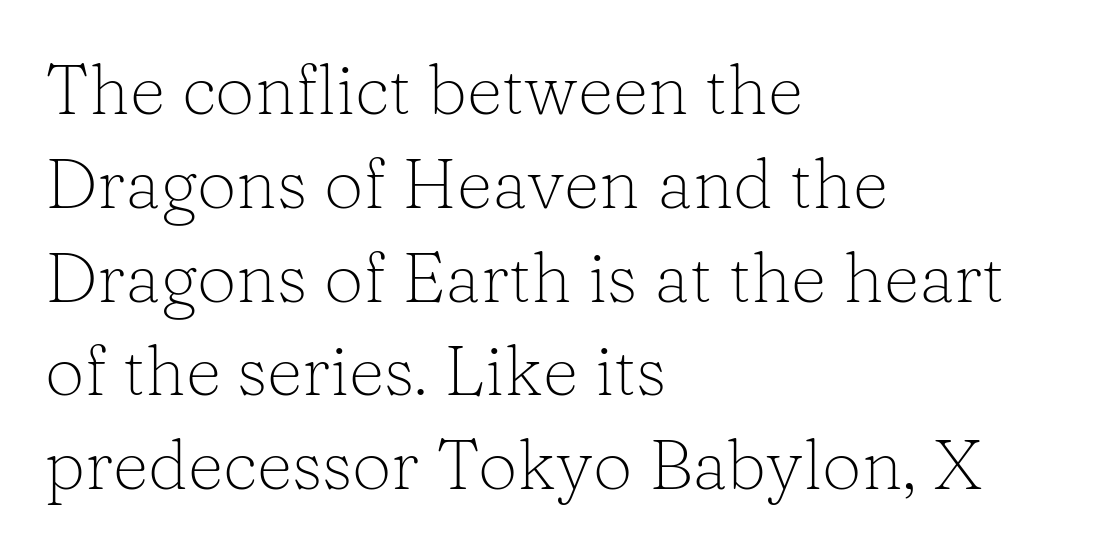
How would I describe the line gaps? Plain and ordinary. The letters carry serifs — small finishing strokes at the ends of their stems. The face looks like a standard text weight, possibly lighter. Tall strokes in this sample are plumb rather than angled. Does extra space separate the letters? No, they use regular spacing.
